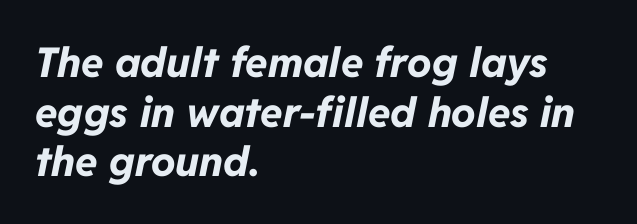
The image shows 41 px bold type, italic (leaning right); set left-aligned, line spacing 1.21x, normal letter spacing, not underlined; low stroke contrast and a medium x-height.
